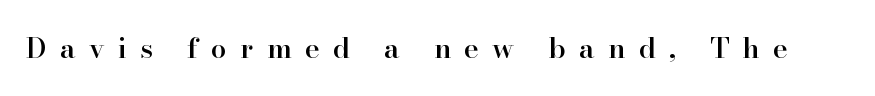
Q: Is the text bold? A: Semi-bold.
Q: Is the text italic (slanted)? A: No, it is upright.
Q: Is the typeface a serif or a sans-serif typeface? A: Serif.
Q: Is the text underlined? A: No.
Q: Is the spacing between letters normal or unusually wide? A: Unusually wide.
Q: Width (condensed, normal, or wide)? A: Normal.
Q: Stroke contrast? A: High.
Q: x-height? A: Small.
Q: Monospaced? A: No.
